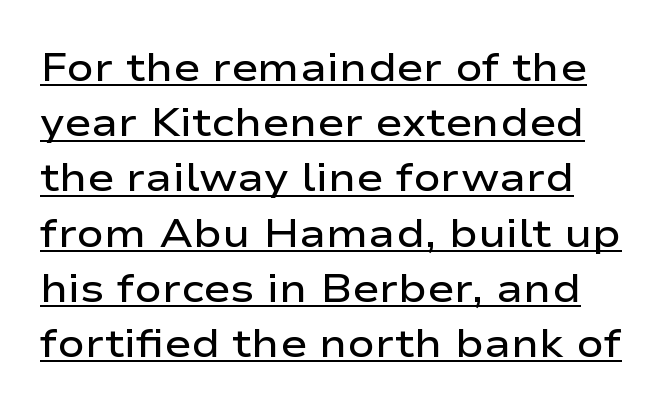
{"serif": "no", "italic": "no", "bold": "semi", "weight": "semibold", "width": "wide", "stroke_contrast": "low", "x_height": "medium", "monospaced": "no", "underline": "yes", "line_spacing": "normal", "line_spacing_ratio": 1.38, "letter_spacing": "normal", "letter_spacing_em": 0.0, "glyph_px": 40}
